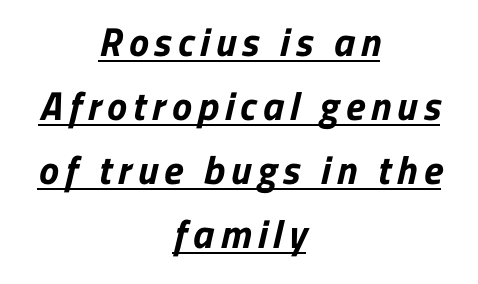
The image shows 40 px bold sans-serif type; set centered, normal line spacing (1.6x), underlined; low stroke contrast and a medium x-height.
